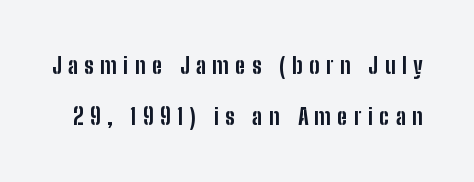
The string is rendered with underlining switched off. These lines were composed using upright roman letters. A typesetter would call this heavily tracked-out type. In terms of weight, the rendering is a true, heavy bold.
